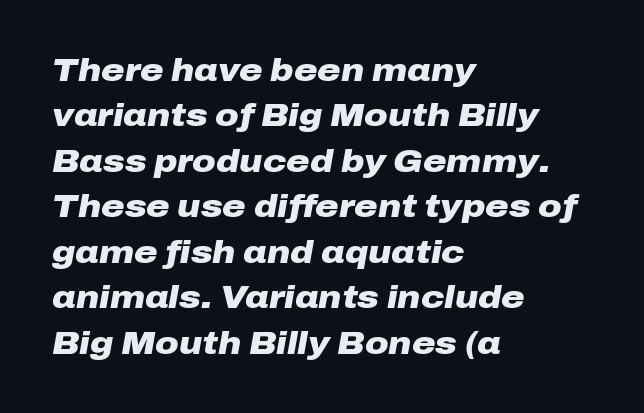
If you drew a line through each stem, it would be angled. These lines sit exactly where default settings would place them. The ragged edge is on the right, which tells us the setting is flush left. The gaps between neighbouring characters are ordinary and unremarkable. The face used here is proportionally spaced, like ordinary book or web type. The passage shown is not underscored anywhere.
